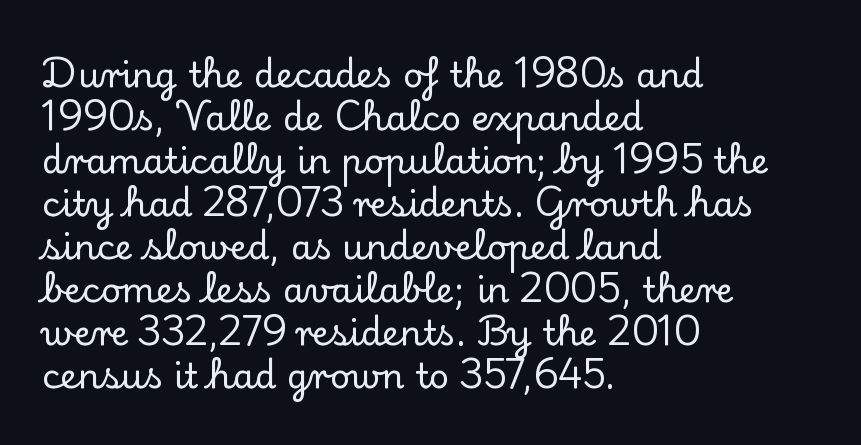
{"serif": "yes", "italic": "no", "width": "normal", "stroke_contrast": "low", "x_height": "small", "monospaced": "no", "underline": "no", "align": "left", "line_spacing_ratio": 1.23, "letter_spacing": "normal", "letter_spacing_em": 0.0, "glyph_px": 35}
